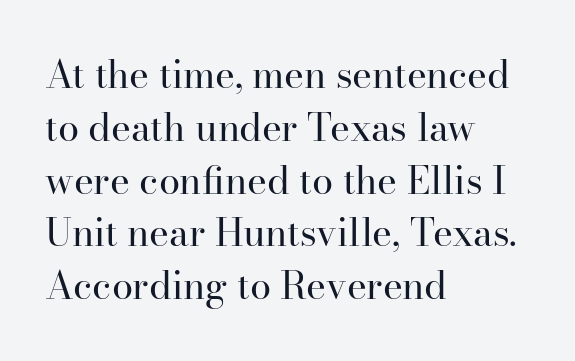
The lettering stays uniformly vertical, giving the passage a roman look. The compositor pushed each line to the left boundary. Inter-character spacing is left at the font's built-in metrics. Note the varied advance widths — an 'i' is clearly narrower than an 'm'. Stems and bowls with no extra thickness — not bold.
